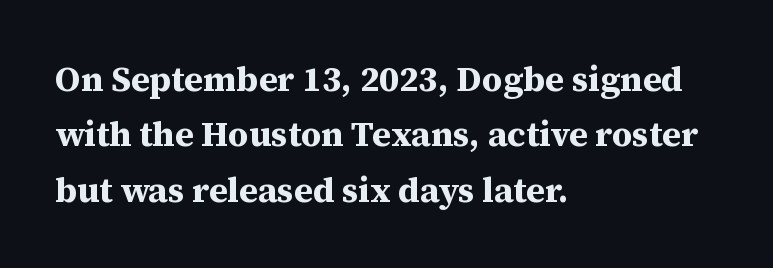
The image shows 35 px bold serif type, upright; set left-aligned, normal line spacing (1.58x), normal letter spacing, not underlined; medium stroke contrast and a medium x-height.
